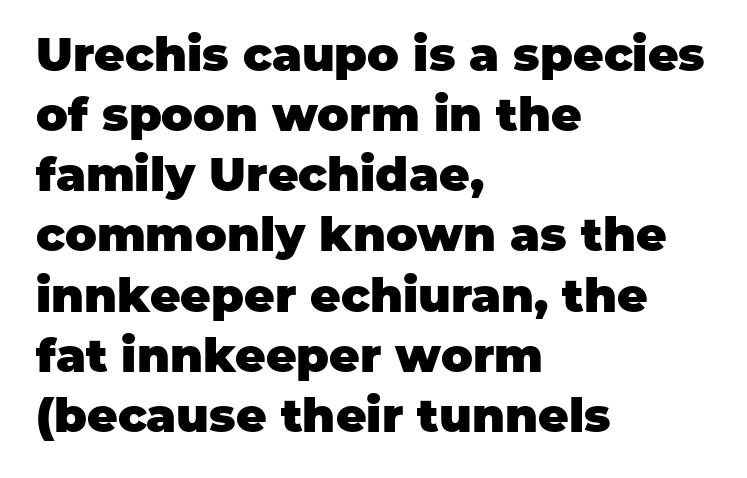
Q: Is the text bold? A: Yes.
Q: Is the text italic (slanted)? A: No, it is upright.
Q: Is the typeface a serif or a sans-serif typeface? A: Sans-serif.
Q: Is the text underlined? A: No.
Q: How is the paragraph aligned? A: Left-aligned.
Q: Is the spacing between letters normal or unusually wide? A: Normal.
Q: Is the spacing between lines tight, normal or loose? A: Normal.
Q: Width (condensed, normal, or wide)? A: Normal.
Q: Stroke contrast? A: Low.
Q: x-height? A: Large.
Q: Monospaced? A: No.
